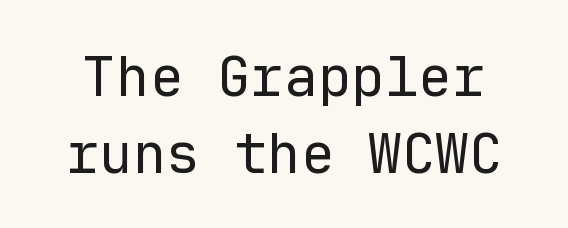
The image shows 56 px regular-weight sans-serif type, upright, monospaced; set normal line spacing (1.37x), normal letter spacing, not underlined; low stroke contrast and a medium x-height.
